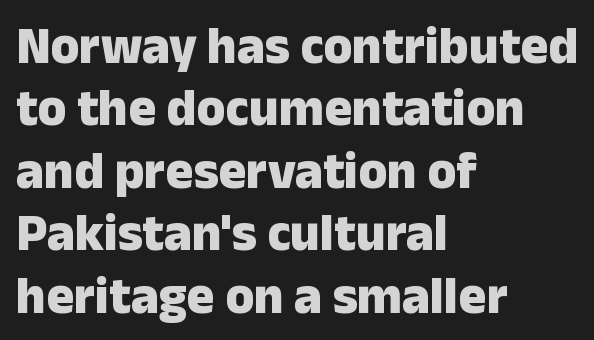
{"serif": "no", "italic": "no", "bold": "yes", "weight": "heavy", "width": "normal", "stroke_contrast": "low", "x_height": "medium", "monospaced": "no", "underline": "no", "align": "left", "line_spacing_ratio": 1.2, "letter_spacing": "normal", "letter_spacing_em": 0.0, "glyph_px": 52}
